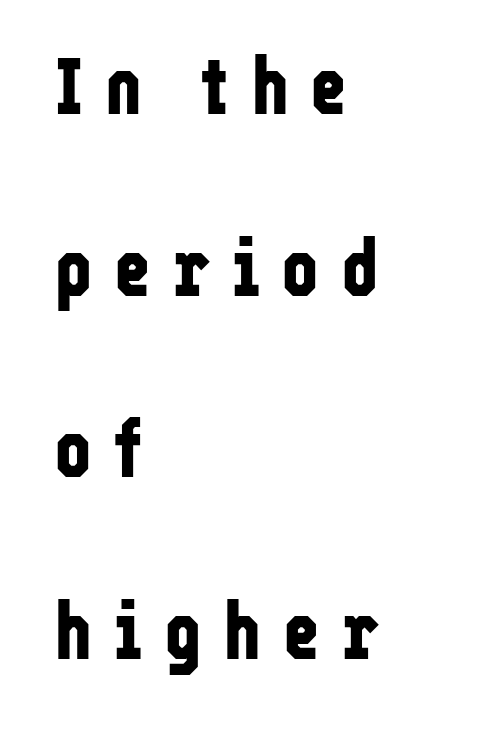
{"serif": "no", "italic": "no", "bold": "yes", "weight": "bold", "width": "condensed", "stroke_contrast": "low", "x_height": "medium", "monospaced": "no", "underline": "no", "align": "left", "line_spacing": "loose", "line_spacing_ratio": 2.3, "letter_spacing": "wide", "letter_spacing_em": 0.27, "glyph_px": 79}
